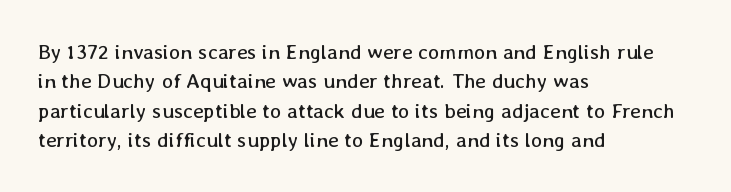
The image shows 21 px text type, upright; set left-aligned, normal line spacing (1.4x), normal letter spacing, not underlined.
